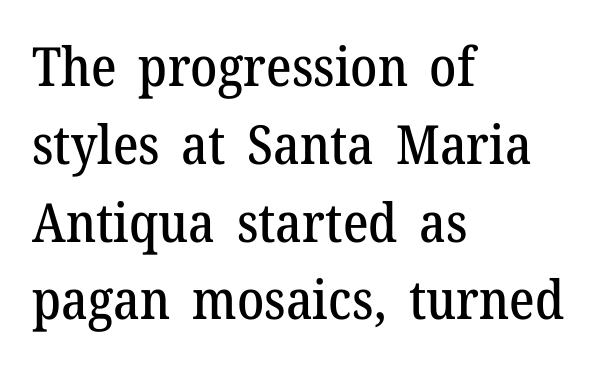
Q: Is the text italic (slanted)? A: No, it is upright.
Q: Is the typeface a serif or a sans-serif typeface? A: Serif.
Q: Is the text underlined? A: No.
Q: How is the paragraph aligned? A: Left-aligned.
Q: Is the spacing between letters normal or unusually wide? A: Normal.
Q: Is the spacing between lines tight, normal or loose? A: Normal.
Q: Width (condensed, normal, or wide)? A: Normal.
Q: Stroke contrast? A: Medium.
Q: x-height? A: Medium.
Q: Monospaced? A: No.
